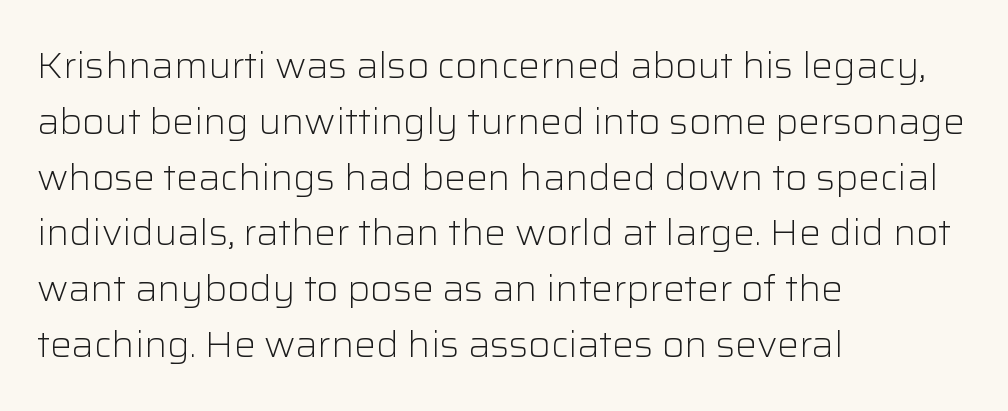
This sample has the flowing, uneven cadence of proportional lettering. In terms of letterspacing, this is plain default setting. A normal amount of white space separates one row of letters from the next. The glyphs in this specimen are sans serif. Type without underlining.
